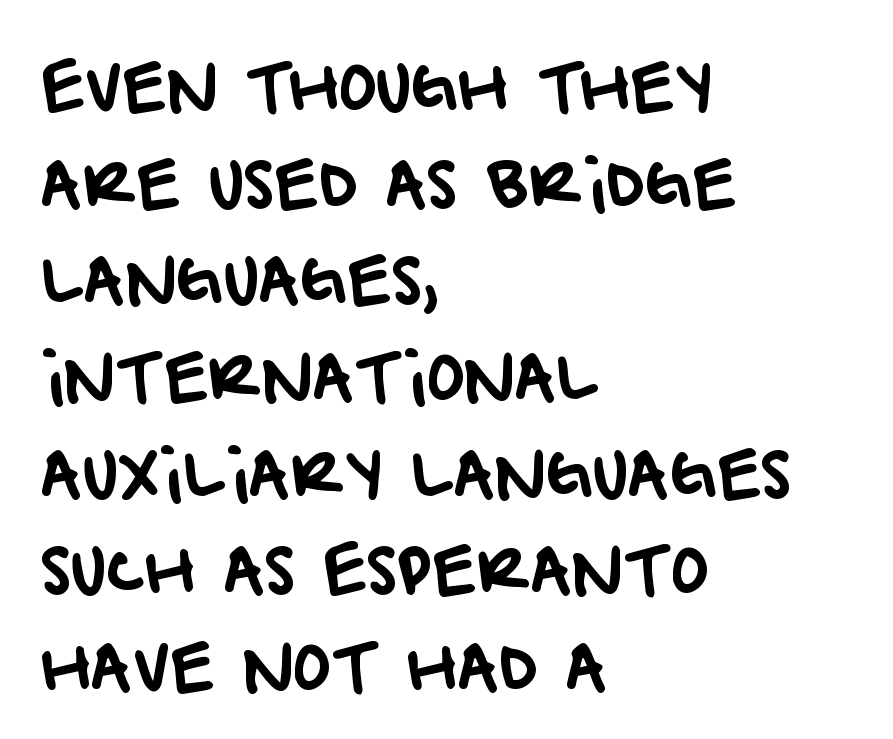
Nope, no serifs anywhere on these letters. Which margin do the lines hug? The left one — the right edge is uneven. Characters follow at the spacing the type designer built in. Beneath every word, the page is bare. The vertical gap from one line to the next is medium.
